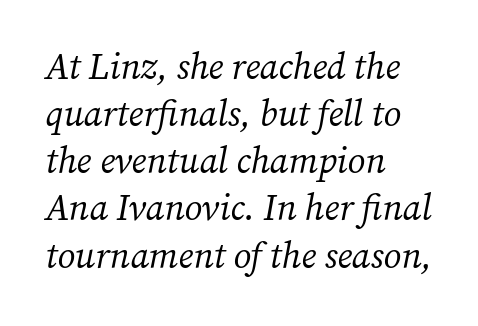
Q: Is the text bold? A: No.
Q: Is the text italic (slanted)? A: Yes, it leans right by about 12 degrees.
Q: Is the typeface a serif or a sans-serif typeface? A: Serif.
Q: Is the text underlined? A: No.
Q: How is the paragraph aligned? A: Left-aligned.
Q: Is the spacing between letters normal or unusually wide? A: Normal.
Q: Is the spacing between lines tight, normal or loose? A: Normal.
Q: Width (condensed, normal, or wide)? A: Normal.
Q: Stroke contrast? A: Medium.
Q: x-height? A: Medium.
Q: Monospaced? A: No.
